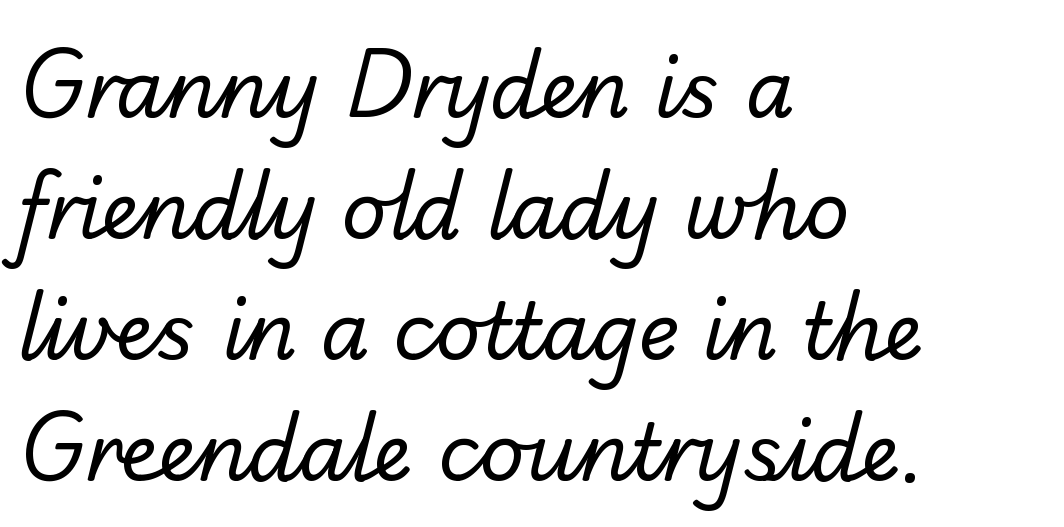
Q: Is the text bold? A: No.
Q: Is the typeface a serif or a sans-serif typeface? A: Sans-serif.
Q: Is the text underlined? A: No.
Q: How is the paragraph aligned? A: Left-aligned.
Q: Is the spacing between letters normal or unusually wide? A: Normal.
Q: Is the spacing between lines tight, normal or loose? A: Normal.
Q: Width (condensed, normal, or wide)? A: Normal.
Q: Stroke contrast? A: Low.
Q: x-height? A: Small.
Q: Monospaced? A: No.
